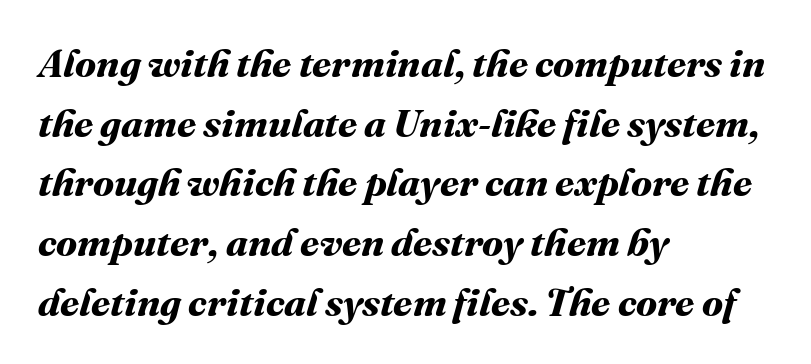
{"bold": "yes", "weight": "bold", "width": "normal", "stroke_contrast": "medium", "x_height": "medium", "monospaced": "no", "underline": "no", "align": "left", "line_spacing": "normal", "line_spacing_ratio": 1.53, "letter_spacing": "normal", "letter_spacing_em": 0.0, "glyph_px": 39}
